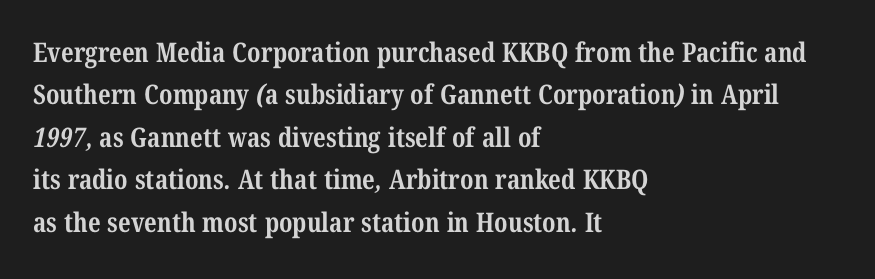
{"bold": "yes", "underline": "no", "align": "left", "line_spacing": "normal", "line_spacing_ratio": 1.57, "letter_spacing": "normal", "letter_spacing_em": 0.0, "glyph_px": 27}
